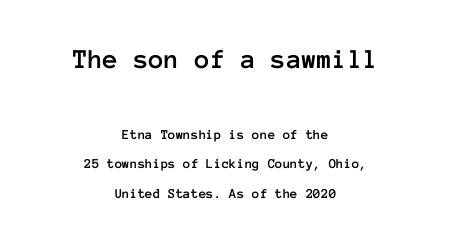
The image shows 28 px text type, upright, monospaced; set centered, loose line spacing (2.12x), normal letter spacing, not underlined; the first (top) block is 2.0x larger; low stroke contrast and a medium x-height.
